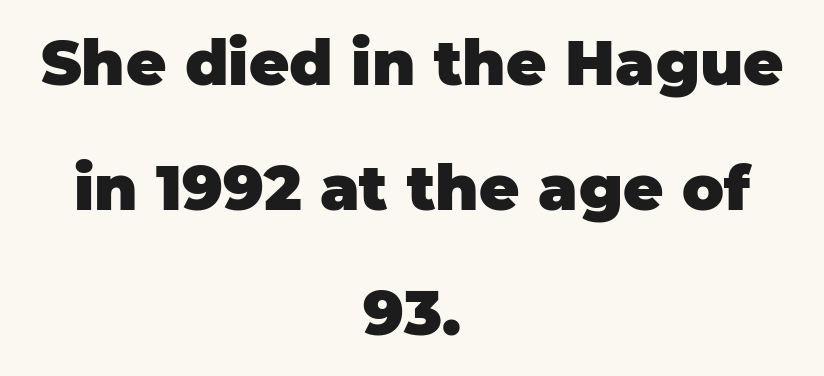
This sample is center-justified, so both line endings float freely. You could not count columns in this text — the font is proportionally spaced. Bold? Absolutely — the strokes are thick and heavy. The words here are not underlined. When letters stand straight like this, we call the style roman or upright. Standard letterfit; no display-style spreading of the glyphs.
